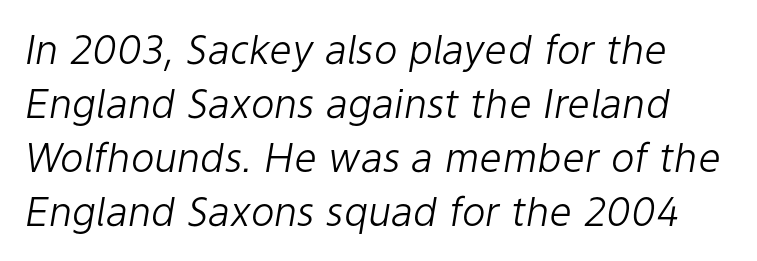
Q: Is the text bold? A: No.
Q: Is the text italic (slanted)? A: Yes, it leans right by about 9 degrees.
Q: Is the text underlined? A: No.
Q: Is the spacing between letters normal or unusually wide? A: Normal.
Q: Is the spacing between lines tight, normal or loose? A: Normal.
Q: Width (condensed, normal, or wide)? A: Normal.
Q: Stroke contrast? A: Low.
Q: x-height? A: Medium.
Q: Monospaced? A: No.
